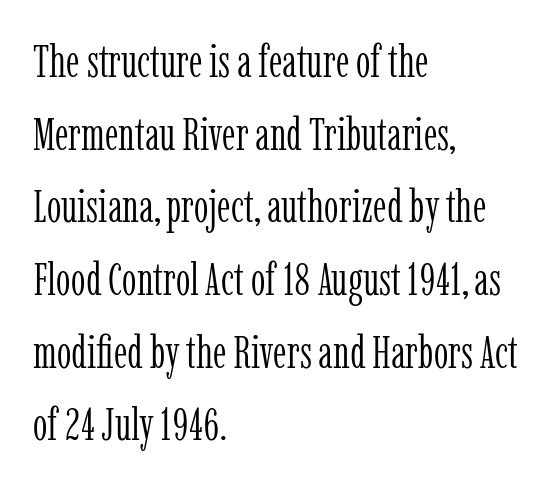
Stroke thickness stays within the range of a standard reading face or lighter. Does the lettering tilt? It doesn't — this is upright. No word sits above an underline. Teacher's note: observe the even left margin — that is flush-left alignment.
